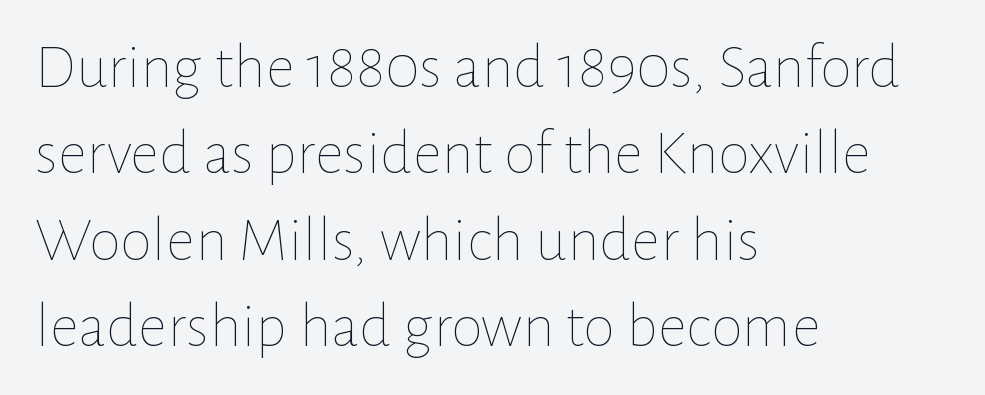
Q: Is the text bold? A: No.
Q: Is the text italic (slanted)? A: No, it is upright.
Q: Is the text underlined? A: No.
Q: How is the paragraph aligned? A: Left-aligned.
Q: Is the spacing between letters normal or unusually wide? A: Normal.
Q: Is the spacing between lines tight, normal or loose? A: Normal.
Q: Width (condensed, normal, or wide)? A: Normal.
Q: Stroke contrast? A: Low.
Q: x-height? A: Medium.
Q: Monospaced? A: No.
